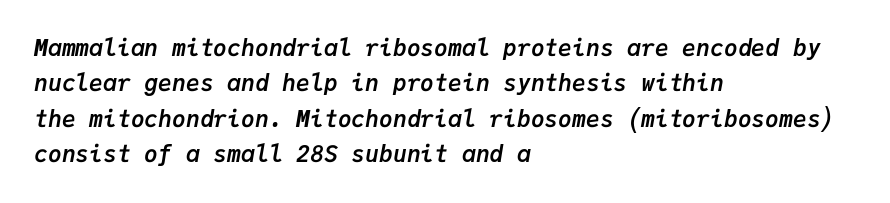
Q: Is the text bold? A: Yes.
Q: Is the text italic (slanted)? A: Yes, it leans right by about 9 degrees.
Q: Is the text underlined? A: No.
Q: How is the paragraph aligned? A: Left-aligned.
Q: Is the spacing between letters normal or unusually wide? A: Normal.
Q: Is the spacing between lines tight, normal or loose? A: Normal.
